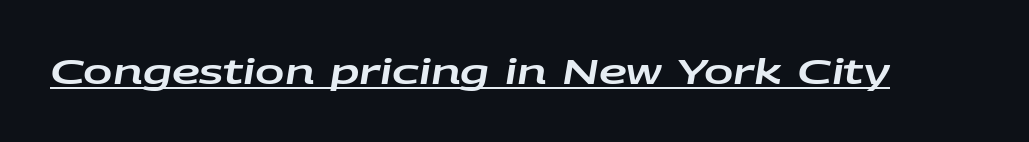
Q: Is the text italic (slanted)? A: Yes, it leans right by about 9 degrees.
Q: Is the text underlined? A: Yes.
Q: Is the spacing between letters normal or unusually wide? A: Normal.
Q: Width (condensed, normal, or wide)? A: Wide.
Q: Stroke contrast? A: Low.
Q: x-height? A: Large.
Q: Monospaced? A: No.
